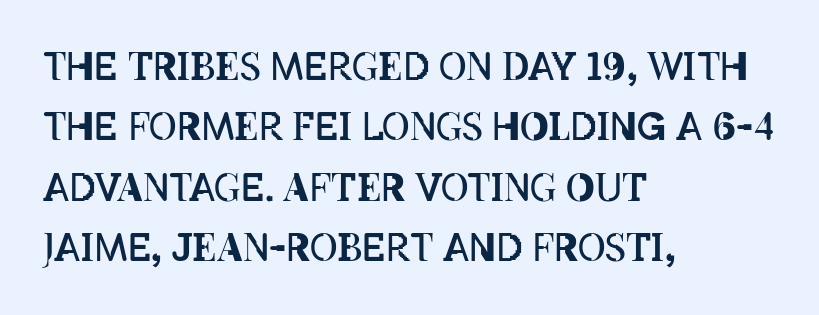
Q: Is the text bold? A: No.
Q: Is the text italic (slanted)? A: No, it is upright.
Q: Is the text underlined? A: No.
Q: How is the paragraph aligned? A: Left-aligned.
Q: Is the spacing between letters normal or unusually wide? A: Normal.
Q: Is the spacing between lines tight, normal or loose? A: Normal.
Q: Width (condensed, normal, or wide)? A: Condensed.
Q: Stroke contrast? A: Low.
Q: x-height? A: Large.
Q: Monospaced? A: No.
